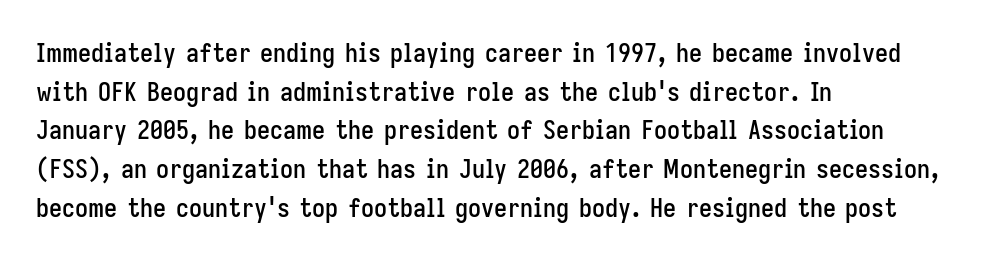
If you measured baseline to baseline, you'd find a middling distance. The line texture is even and compact thanks to regular tracking. Descender tails drop into unmarked territory. Posture: upright roman. Horizontally, the lines are justified to the leading edge only.
